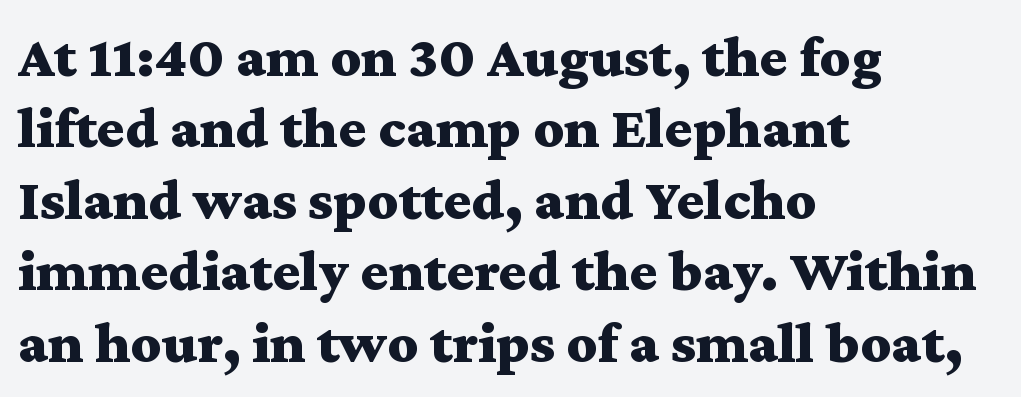
Q: Is the text bold? A: Yes.
Q: Is the text italic (slanted)? A: No, it is upright.
Q: Is the typeface a serif or a sans-serif typeface? A: Serif.
Q: Is the text underlined? A: No.
Q: How is the paragraph aligned? A: Left-aligned.
Q: Is the spacing between letters normal or unusually wide? A: Normal.
Q: Width (condensed, normal, or wide)? A: Wide.
Q: Stroke contrast? A: Medium.
Q: x-height? A: Medium.
Q: Monospaced? A: No.
